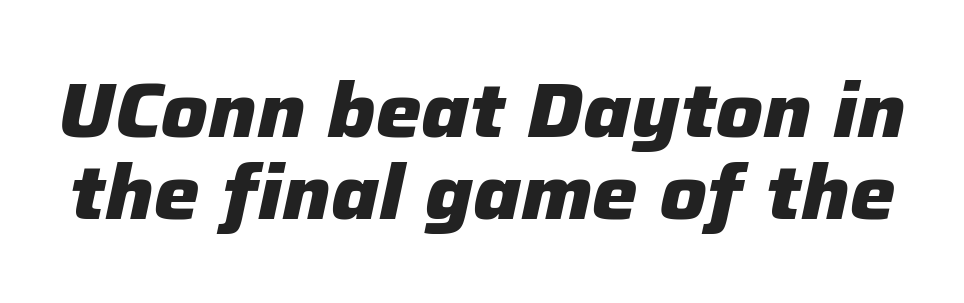
Q: Is the text bold? A: Yes.
Q: Is the text italic (slanted)? A: Yes, it leans right by about 12 degrees.
Q: Is the text underlined? A: No.
Q: Is the spacing between letters normal or unusually wide? A: Normal.
Q: Is the spacing between lines tight, normal or loose? A: Tight.
Q: Width (condensed, normal, or wide)? A: Normal.
Q: Stroke contrast? A: Low.
Q: x-height? A: Medium.
Q: Monospaced? A: No.
